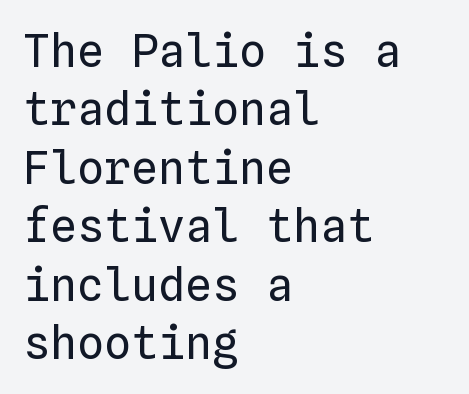
Q: Is the text bold? A: No.
Q: Is the text italic (slanted)? A: No, it is upright.
Q: Is the text underlined? A: No.
Q: How is the paragraph aligned? A: Left-aligned.
Q: Is the spacing between letters normal or unusually wide? A: Normal.
Q: Is the spacing between lines tight, normal or loose? A: Normal.
Q: Width (condensed, normal, or wide)? A: Normal.
Q: Stroke contrast? A: Low.
Q: x-height? A: Medium.
Q: Monospaced? A: Yes.
